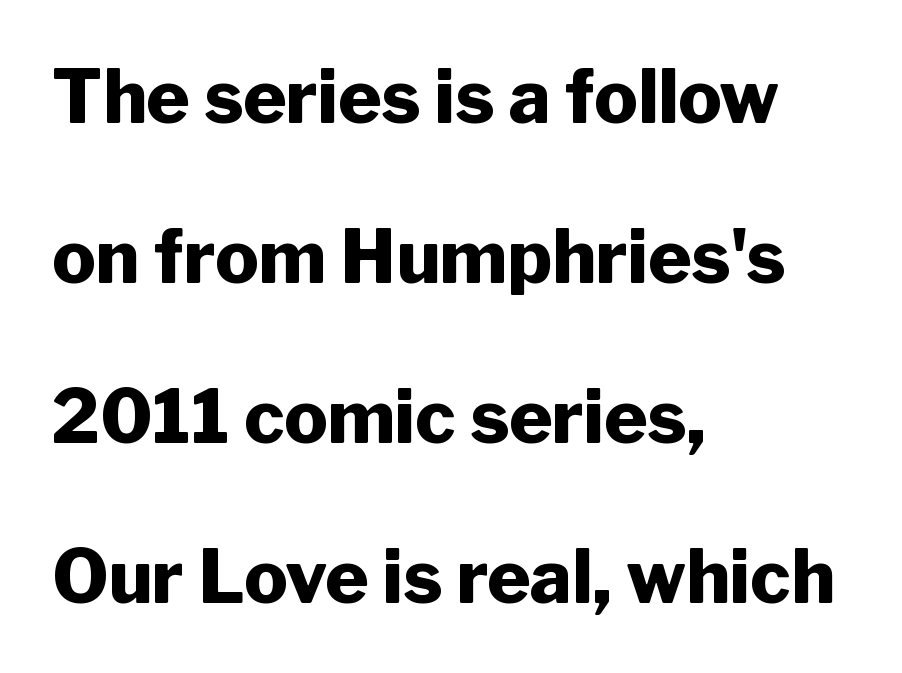
{"serif": "no", "italic": "no", "bold": "yes", "weight": "heavy", "width": "normal", "stroke_contrast": "low", "x_height": "medium", "monospaced": "no", "underline": "no", "align": "left", "line_spacing": "loose", "line_spacing_ratio": 2.19, "letter_spacing": "normal", "letter_spacing_em": 0.0, "glyph_px": 73}
